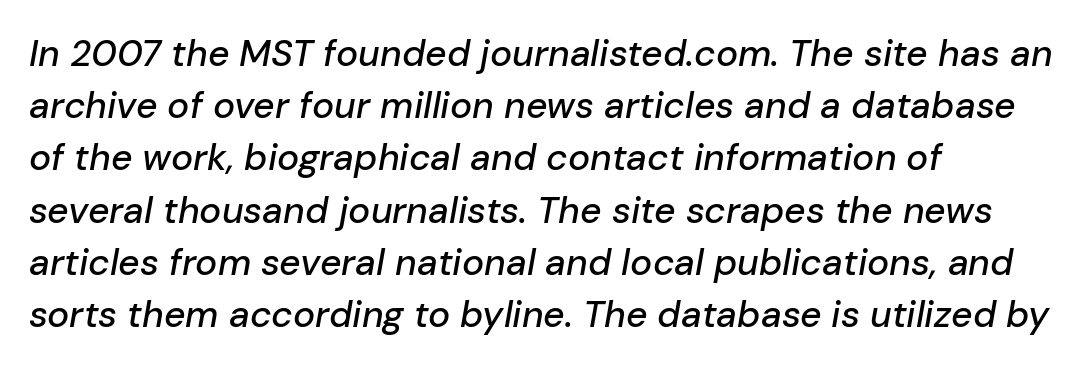
How would I describe the line gaps? Plain and ordinary. The rendering applies a slant to the glyphs. Short note: letters normally spaced. Alignment: flush left.
